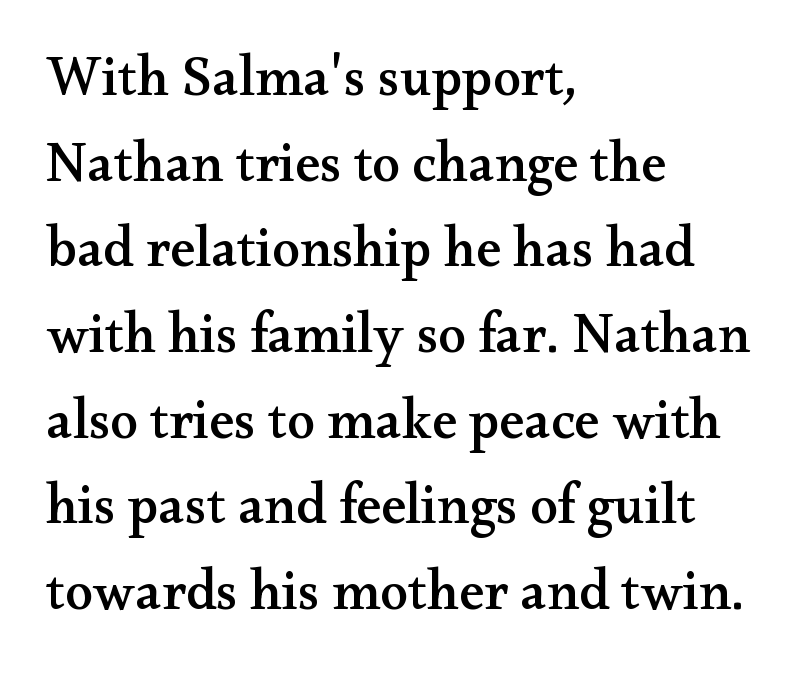
{"serif": "yes", "italic": "no", "width": "wide", "stroke_contrast": "medium", "x_height": "small", "monospaced": "no", "underline": "no", "align": "left", "line_spacing": "normal", "line_spacing_ratio": 1.53, "letter_spacing": "normal", "letter_spacing_em": 0.0, "glyph_px": 56}
